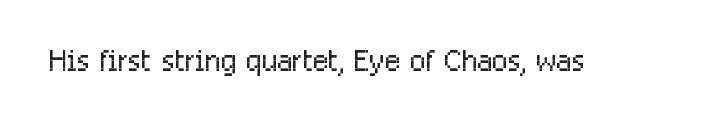
The image shows 41 px light, condensed sans-serif type, upright; set normal letter spacing, not underlined; low stroke contrast and a medium x-height.
